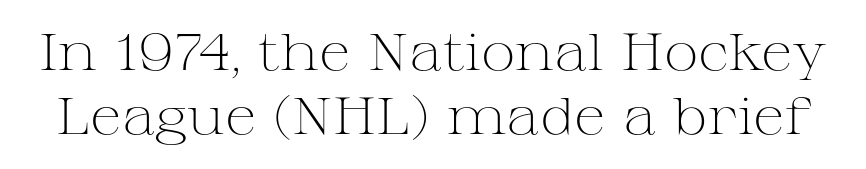
Q: Is the text bold? A: No.
Q: Is the text italic (slanted)? A: No, it is upright.
Q: Is the typeface a serif or a sans-serif typeface? A: Serif.
Q: Is the text underlined? A: No.
Q: Is the spacing between letters normal or unusually wide? A: Normal.
Q: Width (condensed, normal, or wide)? A: Wide.
Q: Stroke contrast? A: Medium.
Q: x-height? A: Medium.
Q: Monospaced? A: No.
